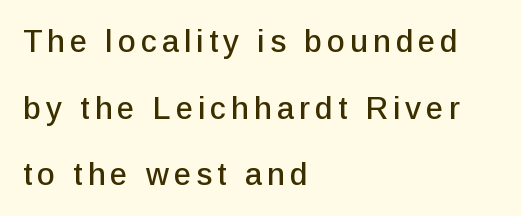
The ragged edge is on the right, which tells us the setting is flush left. You could not count columns in this text — the font is proportionally spaced. Reading down the column, the eye jumps a long way to each next line. This rendering employs a face without finishing strokes, i.e., a sans-serif.
